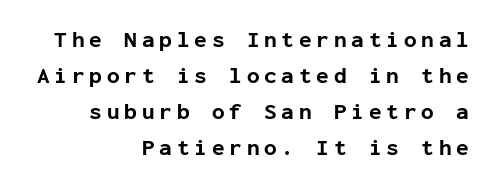
The image shows 23 px bold type, upright; set right-aligned, normal line spacing (1.56x), unusually wide letter spacing (+0.21 em), not underlined.
